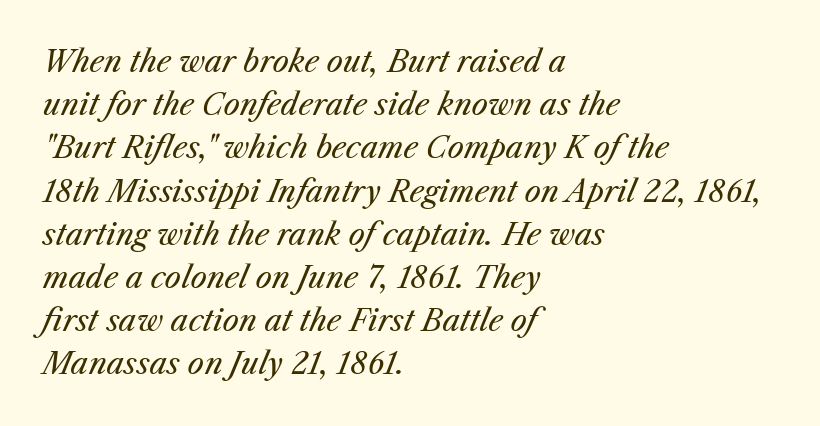
The passage shown is not underscored anywhere. Spacing verdict: proportional, widths tailored to each character. Left-aligned paragraph, ragged on the right. Characters follow at the spacing the type designer built in.
